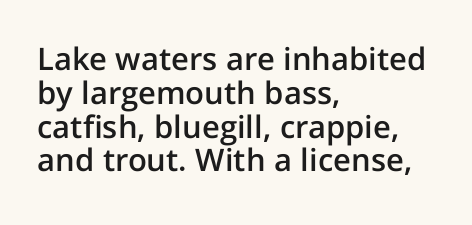
The image shows 31 px semibold sans-serif type, upright; set left-aligned, tight line spacing (1.09x), normal letter spacing, not underlined; low stroke contrast and a medium x-height.
